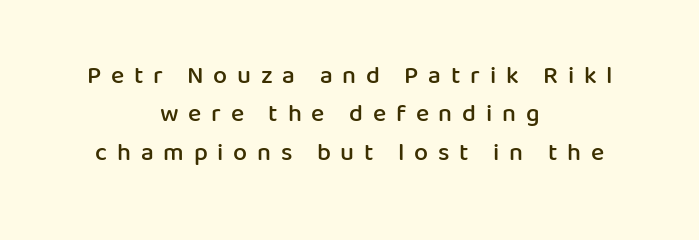
Q: Is the text bold? A: Semi-bold.
Q: Is the text italic (slanted)? A: No, it is upright.
Q: Is the text underlined? A: No.
Q: How is the paragraph aligned? A: Centered.
Q: Is the spacing between letters normal or unusually wide? A: Unusually wide.
Q: Is the spacing between lines tight, normal or loose? A: Normal.
